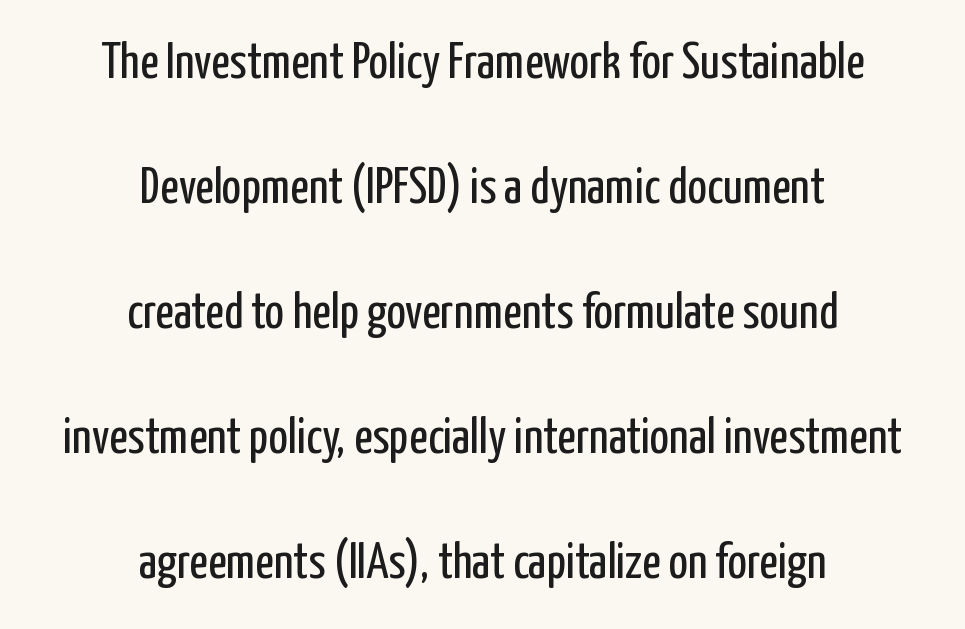
The lettering stays uniformly vertical, giving the passage a roman look. A bare baseline throughout the passage. In CSS terms this would be text-align: center. What's the leading like? Stretched, with rows far apart.
